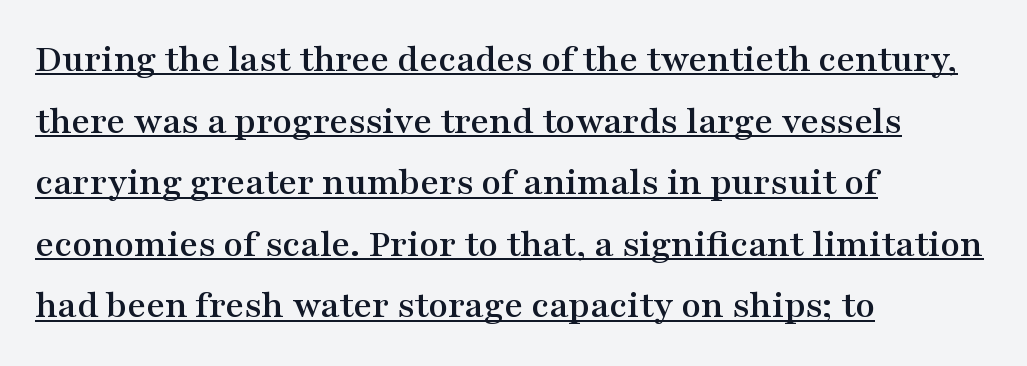
If you measured baseline to baseline, you'd find a middling distance. In terms of letterform style, serifs are clearly present. Every character sits straight up, as roman type does. You can see a thin bar hugging the bottom of the glyphs.
